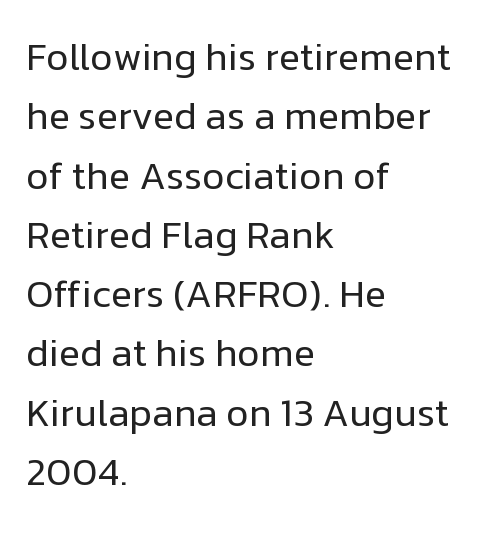
Letters have the restrained weight of plain body copy at most. Grotesque or geometric, the face here clearly has no serifs. Think of a printed novel: that variable character pitch is what you see here. This is roman type, the default non-slanted kind.
